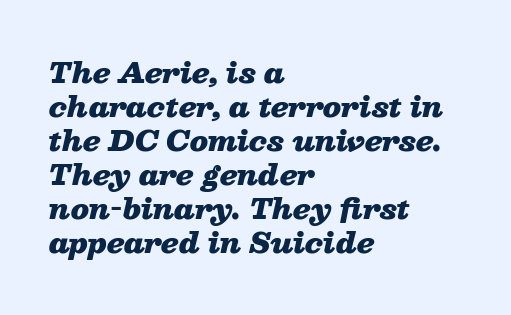
Q: Is the text bold? A: Yes.
Q: Is the text italic (slanted)? A: Yes, it leans right by about 13 degrees.
Q: Is the text underlined? A: No.
Q: How is the paragraph aligned? A: Left-aligned.
Q: Is the spacing between letters normal or unusually wide? A: Normal.
Q: Is the spacing between lines tight, normal or loose? A: Normal.
